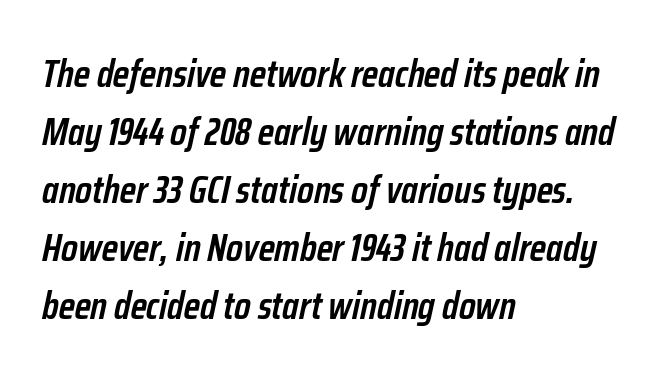
The image shows 39 px semibold, condensed type, italic (leaning right); set left-aligned, normal line spacing (1.49x), normal letter spacing, not underlined; low stroke contrast and a medium x-height.
